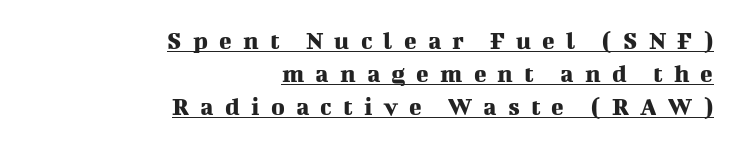
Each word looks stretched out because of the extra space between its letters. The face used here appears with an underline applied. The passage shown stacks its lines at a standard gap. Line endings align vertically; line beginnings do not. Every character sits straight up, as roman type does.
